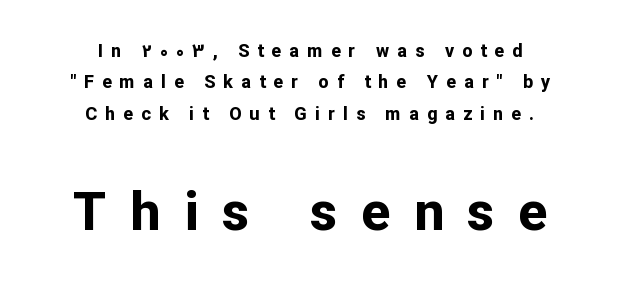
The image shows 53 px bold sans-serif type, upright; set centered, line spacing 1.75x, unusually wide letter spacing (+0.45 em), not underlined; the second (bottom) block is 2.94x larger; low stroke contrast and a medium x-height.
